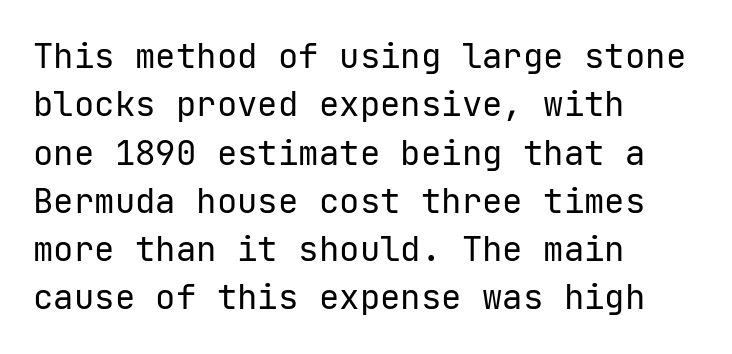
Q: Is the text bold? A: No.
Q: Is the text italic (slanted)? A: No, it is upright.
Q: Is the typeface a serif or a sans-serif typeface? A: Sans-serif.
Q: Is the text underlined? A: No.
Q: How is the paragraph aligned? A: Left-aligned.
Q: Is the spacing between letters normal or unusually wide? A: Normal.
Q: Is the spacing between lines tight, normal or loose? A: Normal.
Q: Width (condensed, normal, or wide)? A: Normal.
Q: Stroke contrast? A: Low.
Q: x-height? A: Medium.
